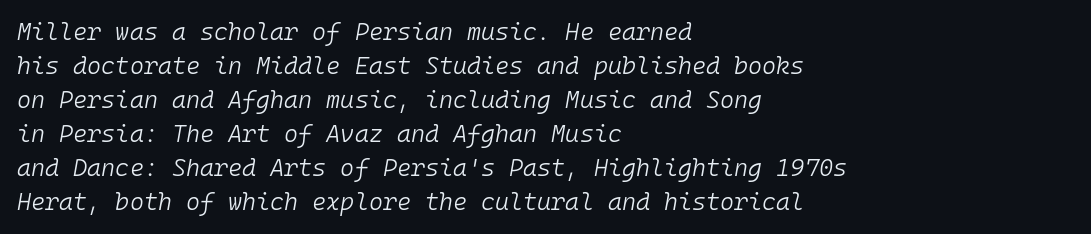
Typeset ragged right — the left edge is the straight one. Underline: absent. Looking at the ascenders, they clearly lean. The lines sit at an ordinary, default distance from one another. Is the letter spacing exaggerated? No — it looks like the ordinary default. Stem width sits at or under what a default text font uses.
